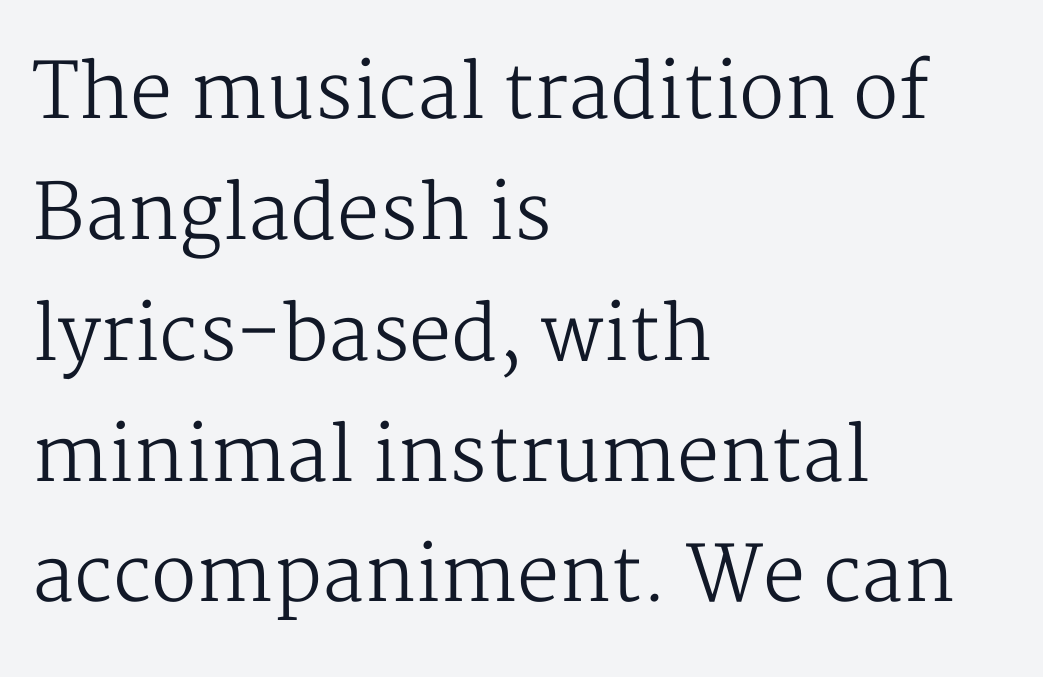
This reads as an unemphasized weight, regular at the heaviest. The letters sit at their default tracking, neither squeezed nor spread. Has an underline been added? It has not. A typesetter would call this proportional, since set widths differ per character. Serifs: yes, visible at the terminals of the letterforms. Rows of type keep a routine distance in the vertical direction.
